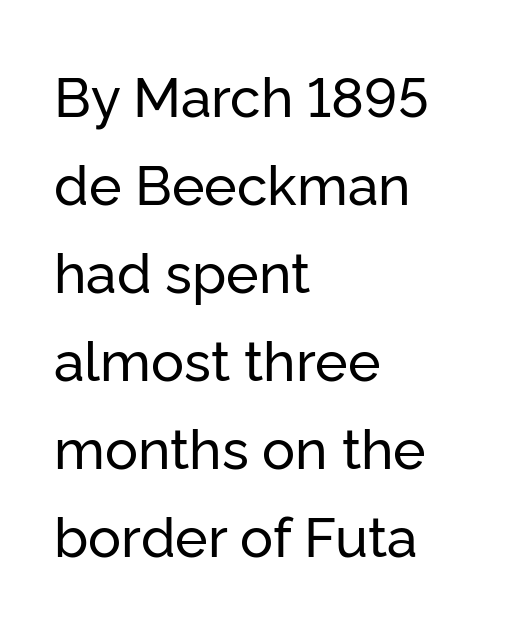
{"serif": "no", "italic": "no", "width": "normal", "stroke_contrast": "low", "x_height": "medium", "monospaced": "no", "underline": "no", "align": "left", "line_spacing": "normal", "line_spacing_ratio": 1.6, "letter_spacing": "normal", "letter_spacing_em": 0.0, "glyph_px": 55}
